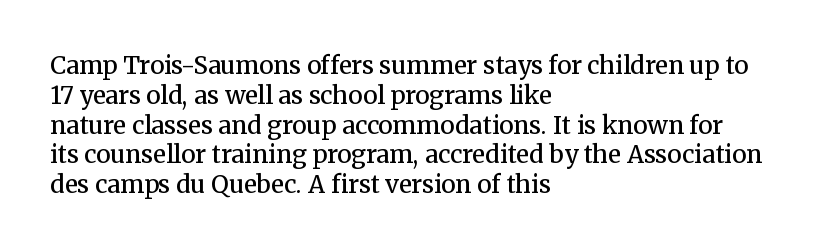
Q: Is the text bold? A: Semi-bold.
Q: Is the text italic (slanted)? A: No, it is upright.
Q: Is the text underlined? A: No.
Q: How is the paragraph aligned? A: Left-aligned.
Q: Is the spacing between letters normal or unusually wide? A: Normal.
